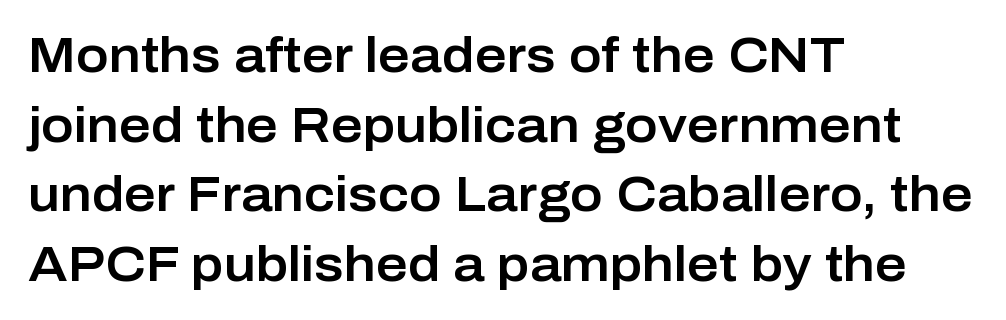
{"serif": "no", "italic": "no", "width": "normal", "stroke_contrast": "low", "x_height": "medium", "monospaced": "no", "underline": "no", "align": "left", "line_spacing": "normal", "line_spacing_ratio": 1.42, "letter_spacing": "normal", "letter_spacing_em": 0.0, "glyph_px": 49}
